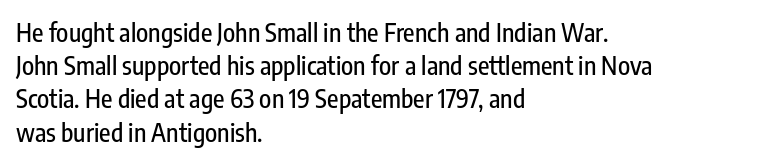
The image shows 25 px text type, upright; set left-aligned, normal line spacing (1.33x), normal letter spacing, not underlined.
